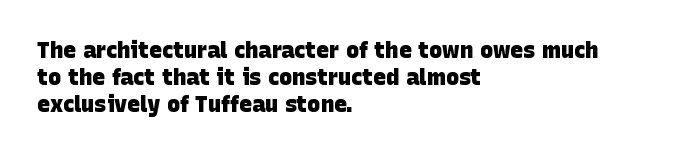
Here the glyphs are tracked normally, forming tight word shapes. The space beneath each line is pristine and unruled. This sample is left-justified, so line endings fall wherever the words run out. Each glyph is drawn with heavy, bold strokes.
